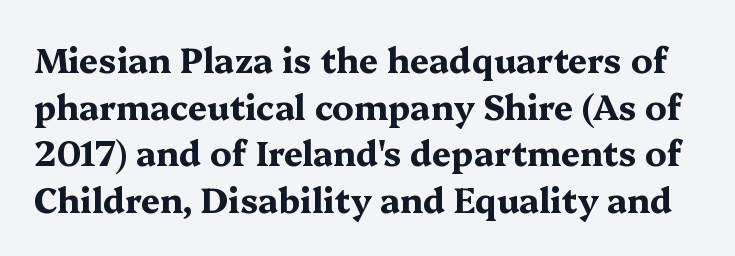
The image shows 34 px bold, wide serif type, upright; set normal line spacing (1.37x), normal letter spacing, not underlined; medium stroke contrast and a medium x-height.
